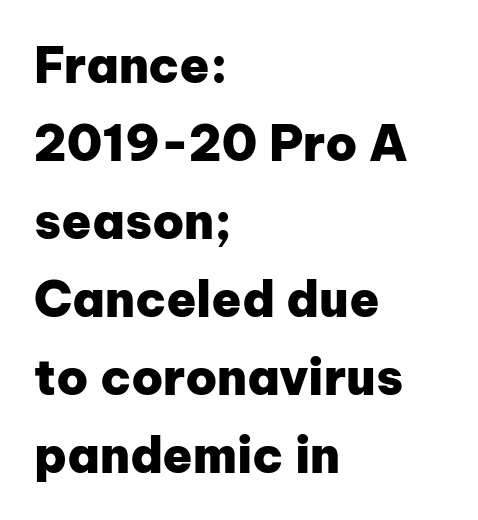
In terms of letterspacing, this is plain default setting. These lines were composed using upright roman letters. The designer went with a sans here, leaving each stem footless. Left-aligned paragraph, ragged on the right. Character widths vary here, with narrow letters taking less room than wide ones.
